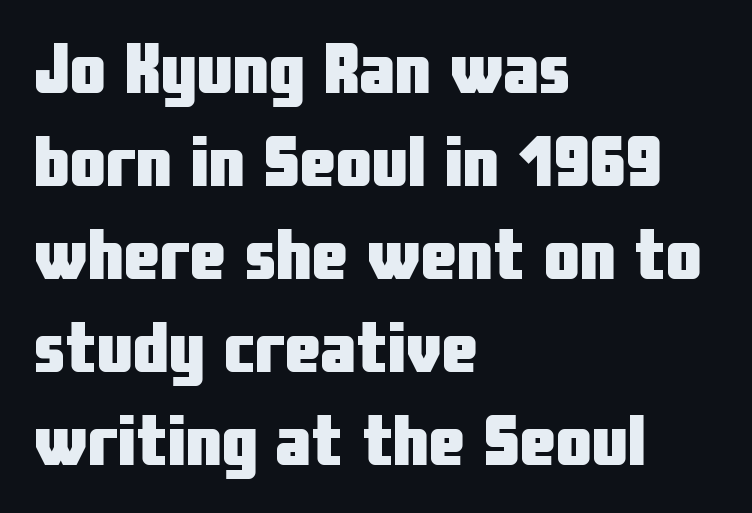
Posture: straight, roman, zero tilt. Plain, unruled lines of type. The leading is moderate, giving the passage an even texture. The glyphs have the mass of a bold cut.
